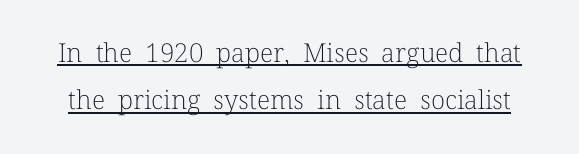
The image shows 26 px text type, upright; set line spacing 1.82x, normal letter spacing, underlined.
